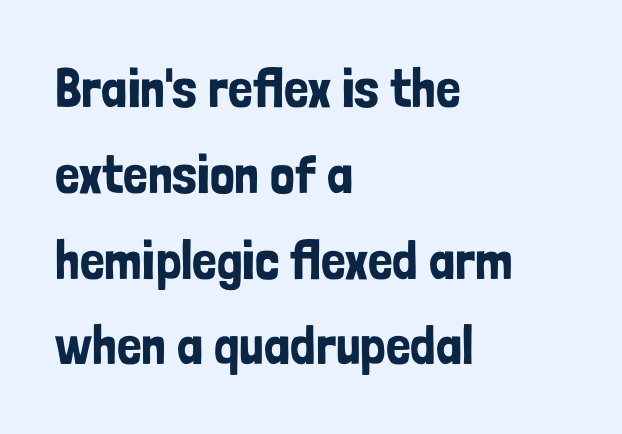
{"serif": "no", "italic": "no", "width": "condensed", "stroke_contrast": "low", "x_height": "medium", "monospaced": "no", "underline": "no", "align": "left", "line_spacing": "normal", "line_spacing_ratio": 1.56, "letter_spacing": "normal", "letter_spacing_em": 0.0, "glyph_px": 55}
